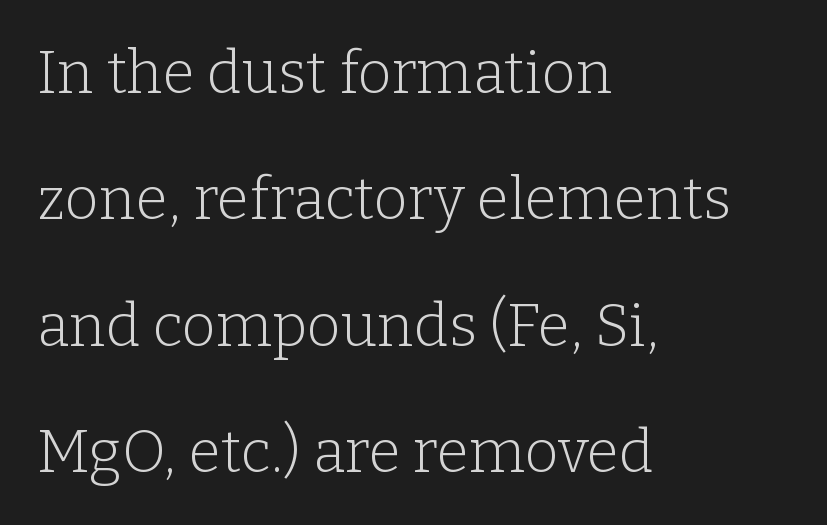
Rendered with straight, roman letterforms. The string is rendered with underlining switched off. Nothing unusual about the tracking: characters are spaced as the font intends. You could fit nearly another row in the gap between these rows. These lines stack with their left ends in a neat column. Here the designer chose a conventional face with non-uniform glyph widths.
